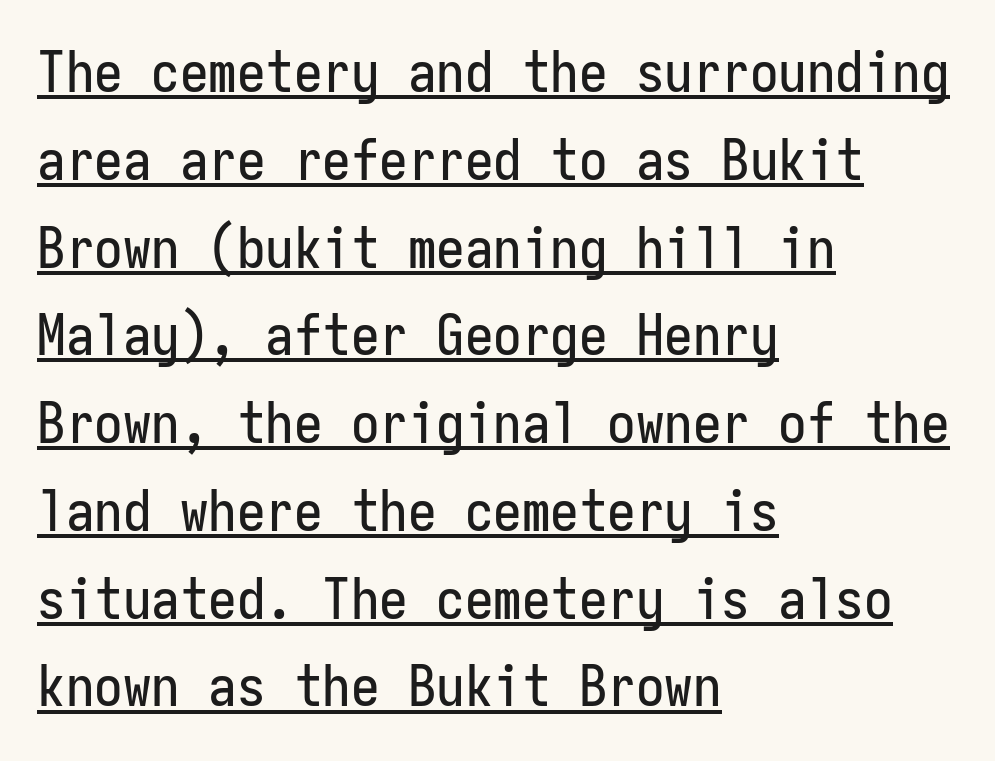
The rendering uses a moderate line-height, typical for paragraphs. Does the copy run flush right? No — it runs flush left. Nobody touched the tracking dial on this one. The passage shown is typed in a monospace face where columns stay perfectly aligned.
